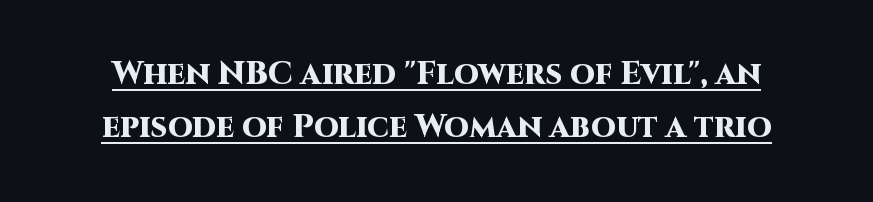
These lines are composed in type without serifs. Every word sits above its own underline. The rendering uses a moderate line-height, typical for paragraphs. Looks like regular typesetting: each glyph gets only the width it needs. The characters look thick and weighty, a clear bold. Italic? Not at all — the glyphs are vertical.
